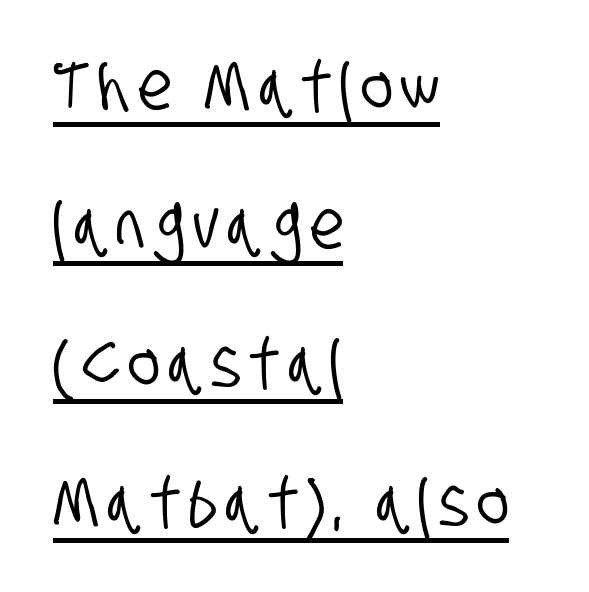
The image shows 68 px condensed sans-serif type; set left-aligned, loose line spacing (2.04x), underlined; low stroke contrast and a large x-height.
